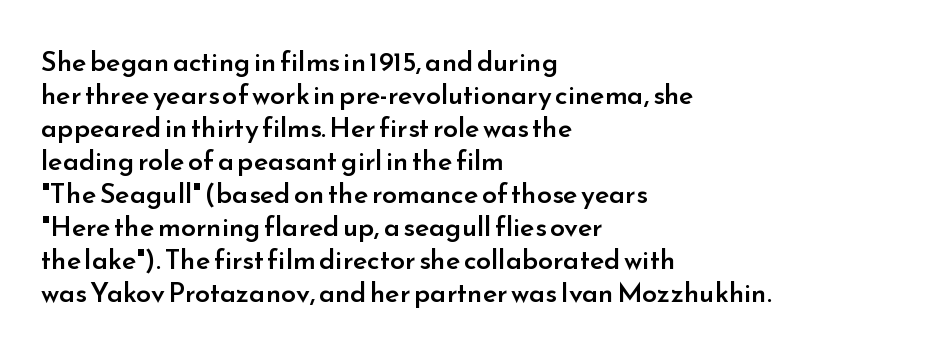
The compositor pushed each line to the left boundary. The space beneath each line is pristine and unruled. Moderately thickened strokes mark this as semibold type. Letter spacing: default. Quick note: not italic, upright.
